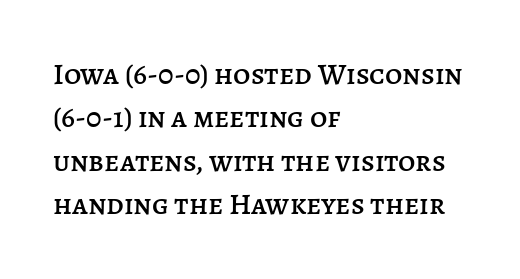
Vertical strokes here are truly vertical. Summary of vertical rhythm: regular, with standard interline spacing. The zone under the glyphs is completely vacant. Look at the tracking — it's just the regular setting, nothing added. Alignment: flush left.
